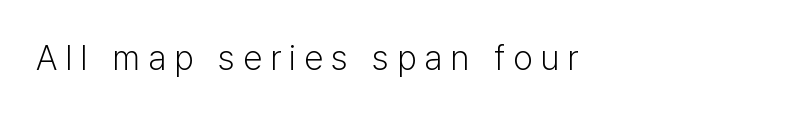
The image shows 35 px light sans-serif type, upright; set left-aligned, unusually wide letter spacing (+0.23 em), not underlined; low stroke contrast and a medium x-height.
